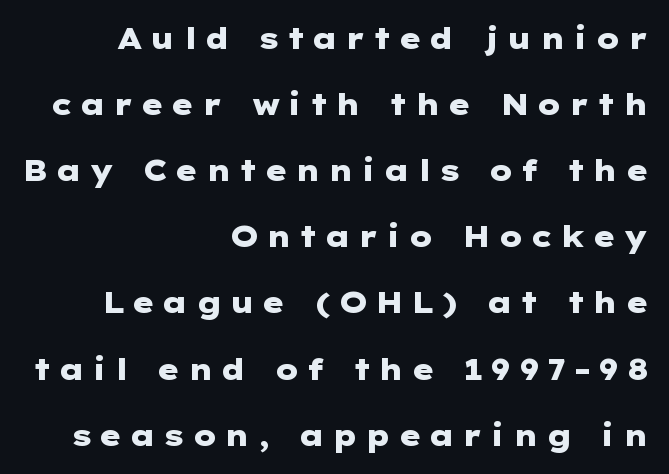
{"serif": "no", "italic": "no", "bold": "yes", "weight": "heavy", "width": "wide", "stroke_contrast": "low", "x_height": "medium", "underline": "no", "align": "right", "line_spacing": "loose", "line_spacing_ratio": 2.28, "letter_spacing": "wide", "letter_spacing_em": 0.24, "glyph_px": 29}
